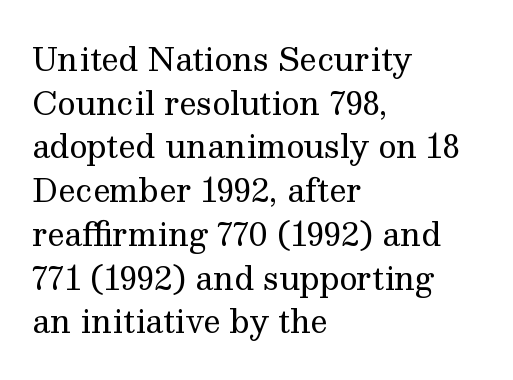
Look at the tracking — it's just the regular setting, nothing added. A typesetter would call this proportional, since set widths differ per character. Which margin do the lines hug? The left one — the right edge is uneven. Quick note: underline off. Posture: upright roman.
